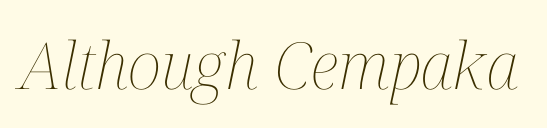
{"italic": "yes", "lean": "right", "slant_degrees": 12, "bold": "no", "weight": "thin", "width": "condensed", "stroke_contrast": "medium", "x_height": "medium", "monospaced": "no", "underline": "no", "letter_spacing": "normal", "letter_spacing_em": 0.0, "glyph_px": 65}
